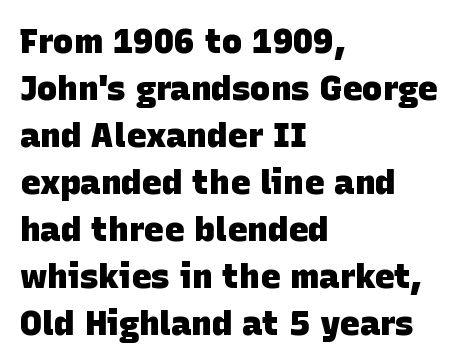
Q: Is the text bold? A: Yes.
Q: Is the typeface a serif or a sans-serif typeface? A: Sans-serif.
Q: Is the text underlined? A: No.
Q: How is the paragraph aligned? A: Left-aligned.
Q: Is the spacing between letters normal or unusually wide? A: Normal.
Q: Is the spacing between lines tight, normal or loose? A: Normal.
Q: Width (condensed, normal, or wide)? A: Normal.
Q: Stroke contrast? A: Low.
Q: x-height? A: Large.
Q: Monospaced? A: No.
